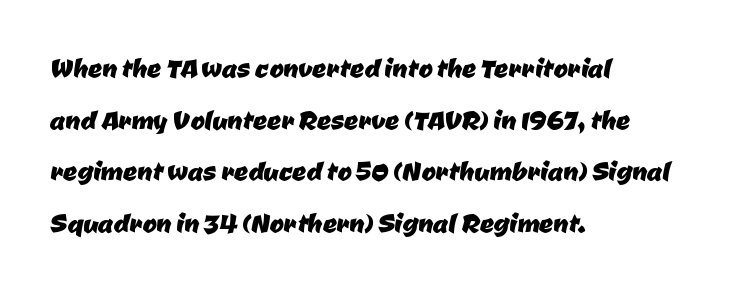
{"serif": "no", "width": "normal", "stroke_contrast": "low", "x_height": "medium", "monospaced": "no", "underline": "no", "align": "left", "line_spacing": "normal", "line_spacing_ratio": 1.52, "letter_spacing": "normal", "letter_spacing_em": 0.0, "glyph_px": 34}
